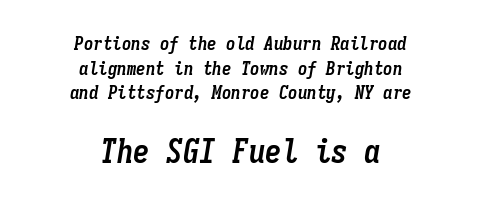
You can tell it's italic because the verticals aren't actually vertical. Note: smaller setting up top, larger setting below. Is there much room between lines? A standard amount, neither cramped nor airy. Words appear dense and cohesive because spacing is normal. Each glyph is drawn with heavy, bold strokes. A student would call this center alignment; a typographer would say set centered.
